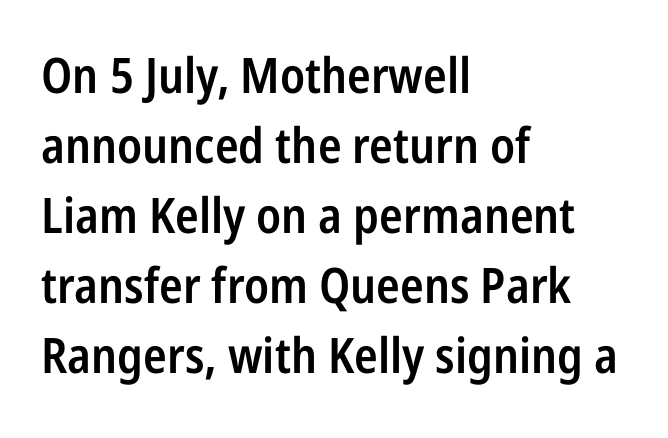
Q: Is the text bold? A: Semi-bold.
Q: Is the text italic (slanted)? A: No, it is upright.
Q: Is the typeface a serif or a sans-serif typeface? A: Sans-serif.
Q: Is the text underlined? A: No.
Q: How is the paragraph aligned? A: Left-aligned.
Q: Is the spacing between letters normal or unusually wide? A: Normal.
Q: Is the spacing between lines tight, normal or loose? A: Normal.
Q: Width (condensed, normal, or wide)? A: Condensed.
Q: Stroke contrast? A: Low.
Q: x-height? A: Medium.
Q: Monospaced? A: No.
